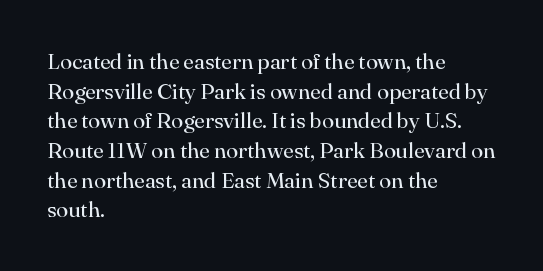
{"italic": "no", "bold": "no", "underline": "no", "align": "left", "line_spacing": "normal", "line_spacing_ratio": 1.35, "letter_spacing": "normal", "letter_spacing_em": 0.0, "glyph_px": 22}
